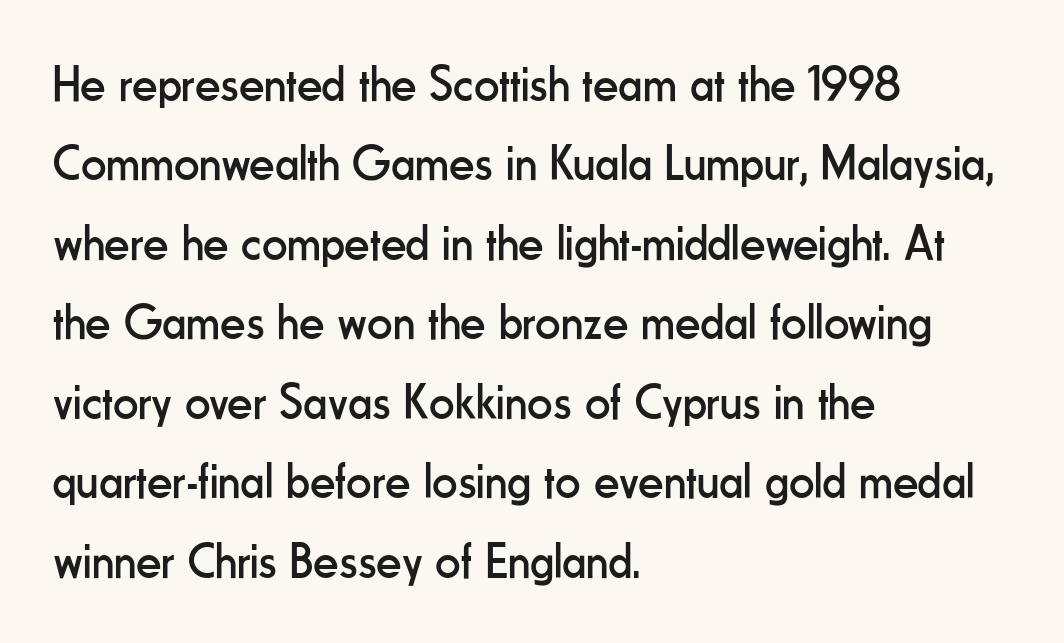
Q: Is the text bold? A: No.
Q: Is the text italic (slanted)? A: No, it is upright.
Q: Is the typeface a serif or a sans-serif typeface? A: Sans-serif.
Q: Is the text underlined? A: No.
Q: How is the paragraph aligned? A: Left-aligned.
Q: Is the spacing between letters normal or unusually wide? A: Normal.
Q: Is the spacing between lines tight, normal or loose? A: Normal.
Q: Width (condensed, normal, or wide)? A: Condensed.
Q: Stroke contrast? A: Low.
Q: x-height? A: Small.
Q: Monospaced? A: No.
